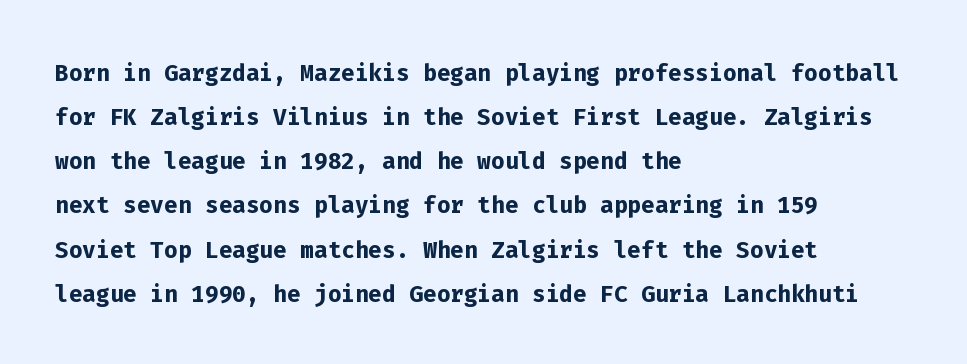
Q: Is the text bold? A: Yes.
Q: Is the text italic (slanted)? A: No, it is upright.
Q: Is the typeface a serif or a sans-serif typeface? A: Sans-serif.
Q: Is the text underlined? A: No.
Q: How is the paragraph aligned? A: Left-aligned.
Q: Is the spacing between letters normal or unusually wide? A: Normal.
Q: Is the spacing between lines tight, normal or loose? A: Normal.
Q: Width (condensed, normal, or wide)? A: Normal.
Q: Stroke contrast? A: Low.
Q: x-height? A: Medium.
Q: Monospaced? A: Yes.
